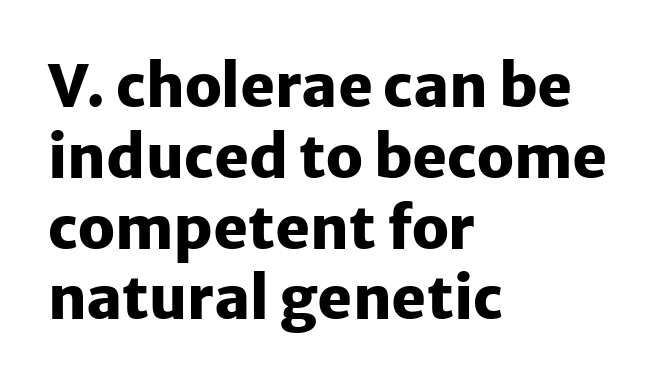
Letters rest on an invisible, unmarked baseline. Compared with a centered layout, this one pins lines to the left instead. In terms of weight, the rendering is a true, heavy bold. Is there any slant? The stems are plumb. Students, note that the glyphs here touch the page at normal intervals.
